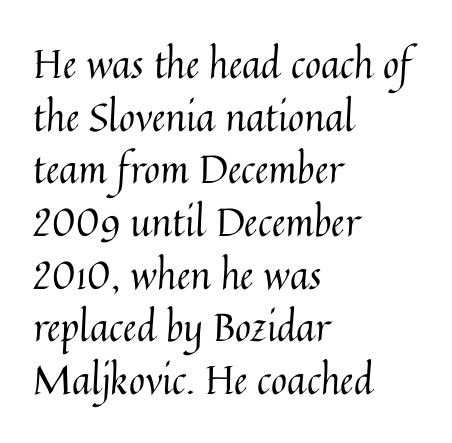
Q: Is the text bold? A: No.
Q: Is the text underlined? A: No.
Q: How is the paragraph aligned? A: Left-aligned.
Q: Is the spacing between letters normal or unusually wide? A: Normal.
Q: Is the spacing between lines tight, normal or loose? A: Normal.
Q: Width (condensed, normal, or wide)? A: Normal.
Q: Stroke contrast? A: Medium.
Q: x-height? A: Medium.
Q: Monospaced? A: No.
